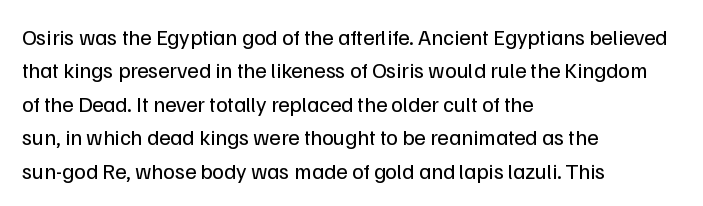
The image shows 22 px text type, upright; set left-aligned, normal line spacing (1.52x), normal letter spacing, not underlined.
